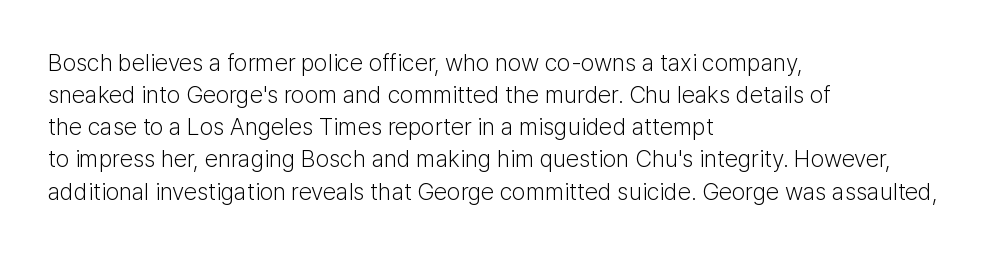
Q: Is the text bold? A: No.
Q: Is the text italic (slanted)? A: No, it is upright.
Q: Is the text underlined? A: No.
Q: How is the paragraph aligned? A: Left-aligned.
Q: Is the spacing between letters normal or unusually wide? A: Normal.
Q: Is the spacing between lines tight, normal or loose? A: Normal.
